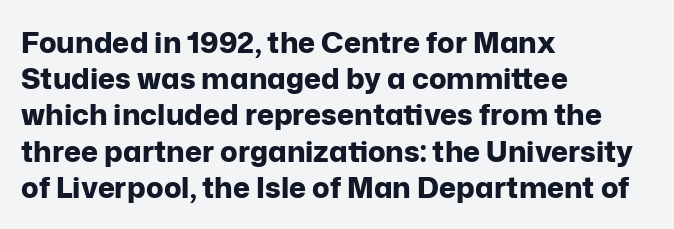
Q: Is the text bold? A: Yes.
Q: Is the text italic (slanted)? A: No, it is upright.
Q: Is the typeface a serif or a sans-serif typeface? A: Sans-serif.
Q: Is the text underlined? A: No.
Q: How is the paragraph aligned? A: Left-aligned.
Q: Is the spacing between letters normal or unusually wide? A: Normal.
Q: Is the spacing between lines tight, normal or loose? A: Normal.
Q: Width (condensed, normal, or wide)? A: Normal.
Q: Stroke contrast? A: Low.
Q: x-height? A: Medium.
Q: Monospaced? A: No.
